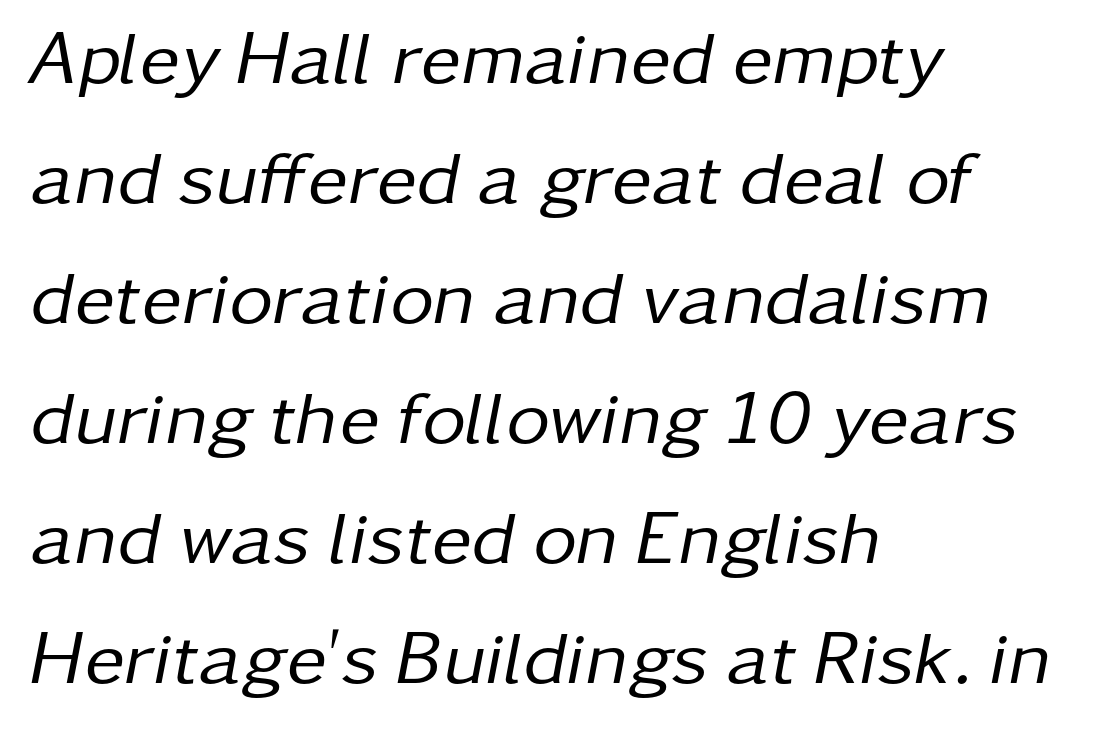
Reading down the column, the eye jumps a familiar distance to each next line. Quick note: italic. The string is rendered with underlining switched off. You could not count columns in this text — the font is proportionally spaced. The passage is arranged the way most books set body copy — flush left.
